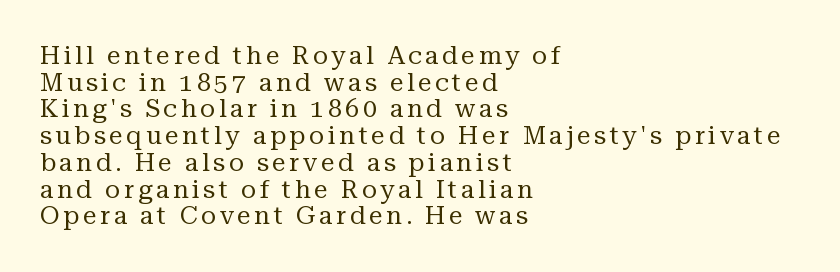
Words float on clear page, feet unadorned. In terms of posture, this sample is upright. The characters are drawn with everyday or finer stroke widths. Honestly, the rows look squashed on top of each other.
